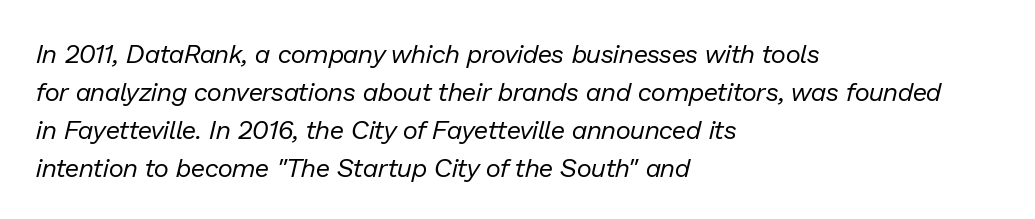
The image shows 26 px text type, italic (leaning right); set left-aligned, normal line spacing (1.46x), normal letter spacing, not underlined.
